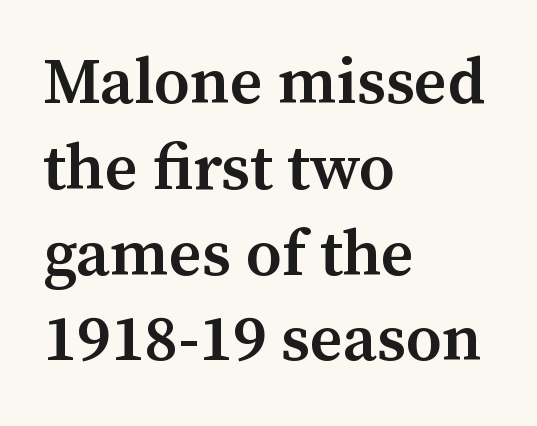
You can tell from the footed stems that serif type was used. Any mark beneath the type? The region is blank. The vertical gap from one line to the next is medium. Notice how the stems are strictly vertical — no italics here.
